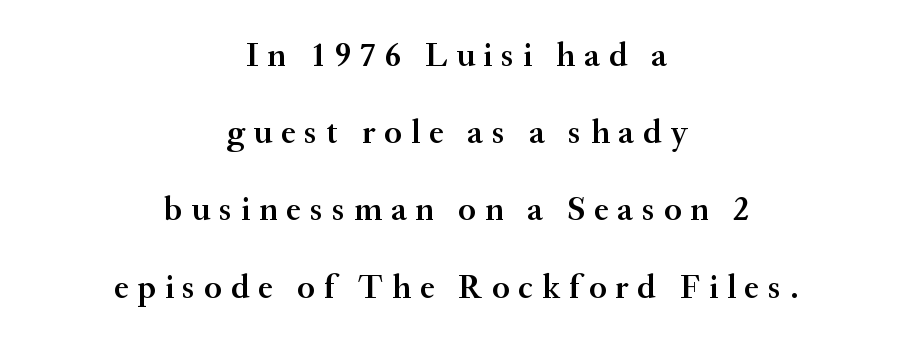
Its strokes are somewhat broadened, the hallmark of semibold type. Unlike a clean sans, this face finishes its strokes with serifs. No italicization has been applied; the sample stays upright. Vertically, the passage feels expansive, rows floating well apart. Words float on clear page, feet unadorned.
